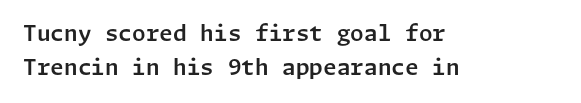
One glance says typical: line gaps are just what's usual. The letters stand upright; this is a roman face. The gap between lines stays unmarked. These lines keep a tight, regular rhythm from letter to letter. Casual observation: everything's shoved over to the left.
